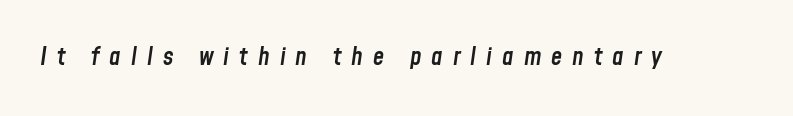
Observe the wide spacing: letters keep a clear distance from each other. Characters are canted at an angle relative to the baseline's perpendicular. A clean baseline with only descenders dipping below it. Summary of weight: moderately heavy, a semibold.
